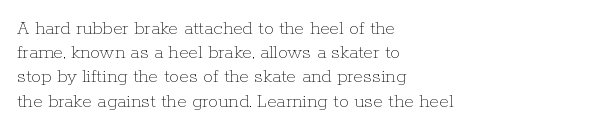
Tall strokes in this sample are plumb rather than angled. Decoration check: the copy has no underline. Words appear dense and cohesive because spacing is normal. The typesetter chose a ragged-right arrangement here.
